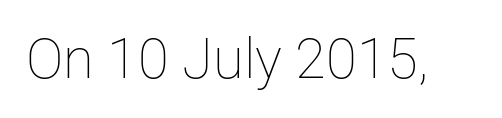
{"italic": "no", "bold": "no", "weight": "thin", "width": "normal", "stroke_contrast": "low", "x_height": "medium", "monospaced": "no", "underline": "no", "letter_spacing": "normal", "letter_spacing_em": 0.0, "glyph_px": 56}
